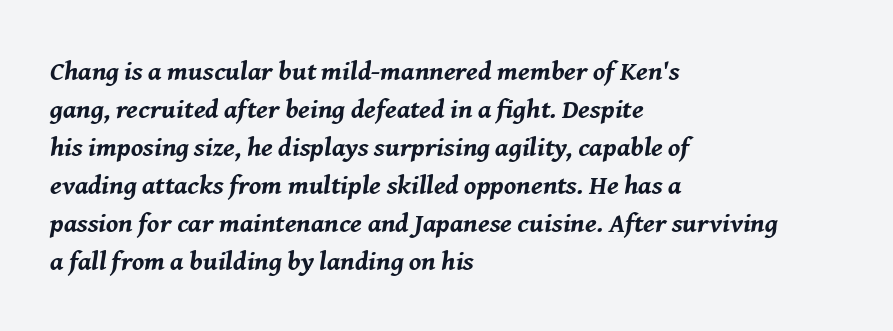
The zone under the glyphs is completely vacant. The whole block is typeset with a tilt. The vertical gap from one line to the next is medium. Strong, thick strokes mark this as bold type.
